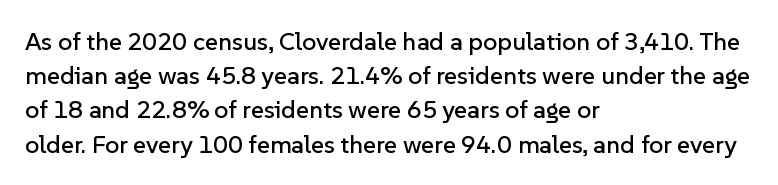
The lettering holds an erect, upright posture throughout. Nobody drew a line under any word here. This rendering uses left alignment, leaving the right contour irregular. Each new line begins a customary step beneath the previous one. Students, note that the glyphs here touch the page at normal intervals.
